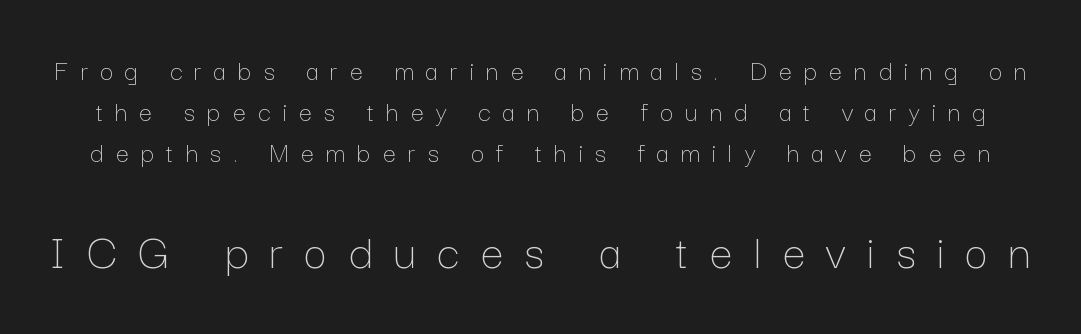
Vertical stems look standard width or narrower in stroke. Character widths vary here, with narrow letters taking less room than wide ones. The emphasis by scale lands on block number two, below. Anything drawn beneath the words? Only blank space. Each new line begins a customary step beneath the previous one.
